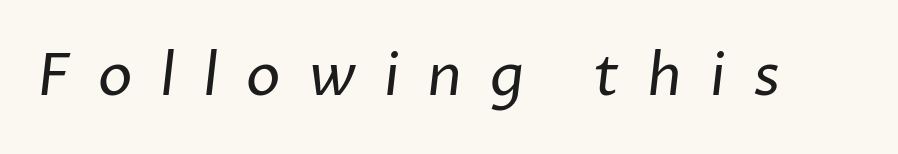
Q: Is the text bold? A: No.
Q: Is the typeface a serif or a sans-serif typeface? A: Sans-serif.
Q: Is the text underlined? A: No.
Q: Is the spacing between letters normal or unusually wide? A: Unusually wide.
Q: Width (condensed, normal, or wide)? A: Normal.
Q: Stroke contrast? A: Low.
Q: x-height? A: Medium.
Q: Monospaced? A: No.
